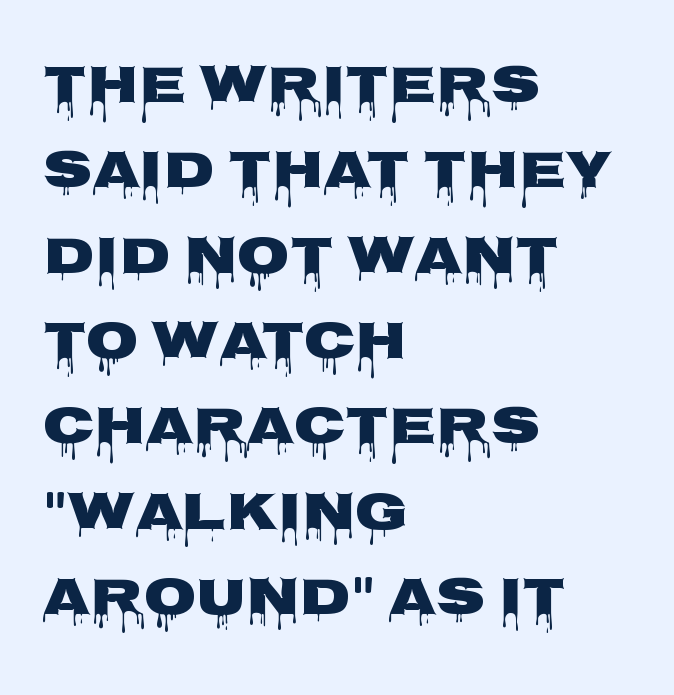
Unlike a traditional serif, this face leaves its strokes unadorned. Beneath every word, the page is bare. This is roman type, the default non-slanted kind. Visually the block forms a straight wall on the left and a jagged coastline on the right. Honestly, the letter spacing is just normal — you wouldn't notice it.
